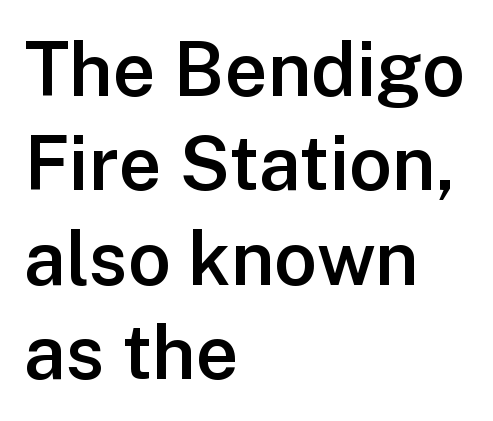
{"serif": "no", "italic": "no", "bold": "semi", "weight": "semibold", "width": "normal", "stroke_contrast": "low", "x_height": "medium", "monospaced": "no", "underline": "no", "align": "left", "line_spacing": "normal", "line_spacing_ratio": 1.26, "letter_spacing": "normal", "letter_spacing_em": 0.0, "glyph_px": 75}
